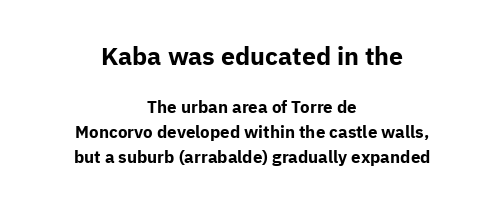
The image shows 25 px bold type, upright; set centered, normal line spacing (1.45x), normal letter spacing, not underlined; the first (top) block is 1.47x larger.
